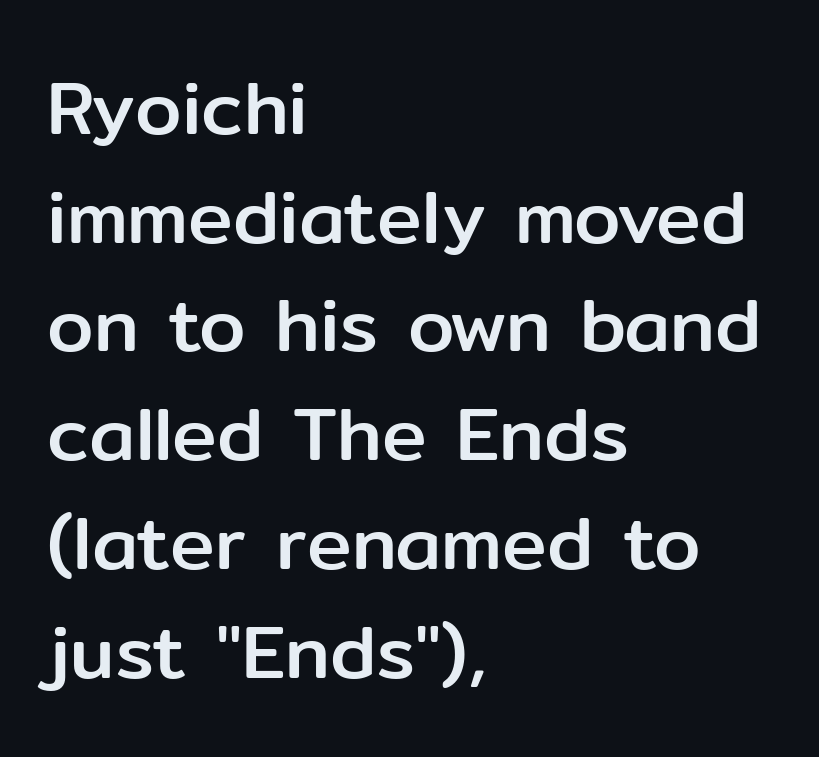
Q: Is the text italic (slanted)? A: No, it is upright.
Q: Is the typeface a serif or a sans-serif typeface? A: Sans-serif.
Q: Is the text underlined? A: No.
Q: How is the paragraph aligned? A: Left-aligned.
Q: Is the spacing between letters normal or unusually wide? A: Normal.
Q: Is the spacing between lines tight, normal or loose? A: Normal.
Q: Width (condensed, normal, or wide)? A: Normal.
Q: Stroke contrast? A: Low.
Q: x-height? A: Medium.
Q: Monospaced? A: No.
